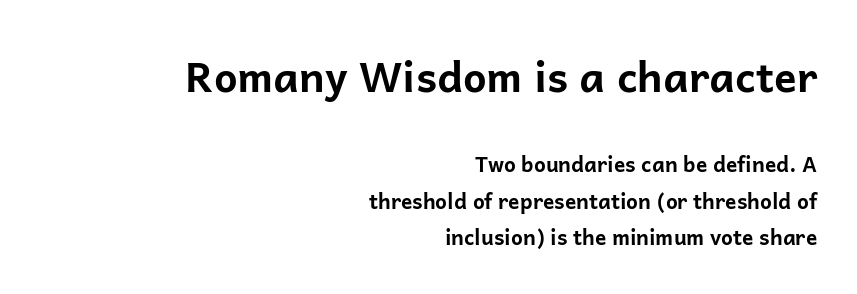
The image shows 42 px bold sans-serif type, upright; set right-aligned, line spacing 1.73x, normal letter spacing, not underlined; the first (top) block is 2.0x larger; low stroke contrast and a medium x-height.
